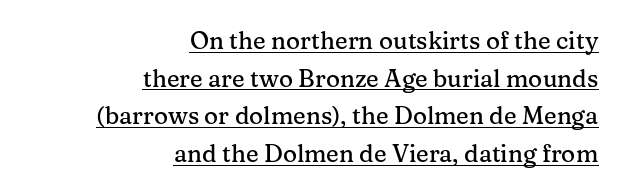
{"italic": "no", "underline": "yes", "align": "right", "line_spacing": "normal", "line_spacing_ratio": 1.57, "letter_spacing": "normal", "letter_spacing_em": 0.0, "glyph_px": 24}
